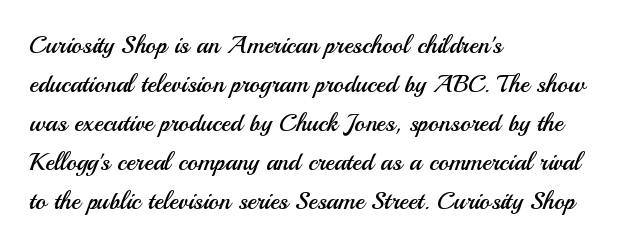
The image shows 25 px text type; set left-aligned, normal line spacing (1.56x), normal letter spacing, not underlined.
